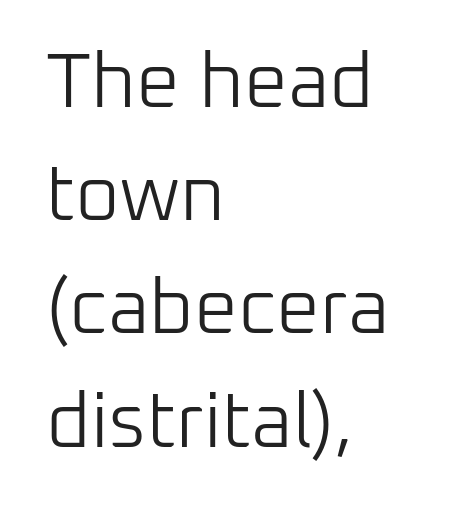
The image shows 77 px light sans-serif type, upright; set left-aligned, normal line spacing (1.47x), normal letter spacing, not underlined; low stroke contrast and a medium x-height.
